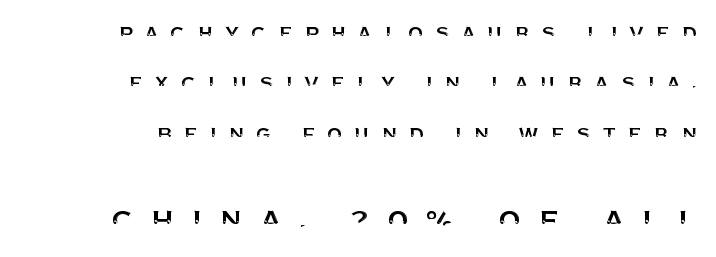
{"serif": "no", "italic": "no", "width": "normal", "stroke_contrast": "medium", "x_height": "large", "monospaced": "no", "underline": "no", "align": "right", "line_spacing": "loose", "line_spacing_ratio": 2.02, "letter_spacing": "wide", "letter_spacing_em": 0.45, "larger_block": "second", "size_ratio": 1.48, "glyph_px": 37}
